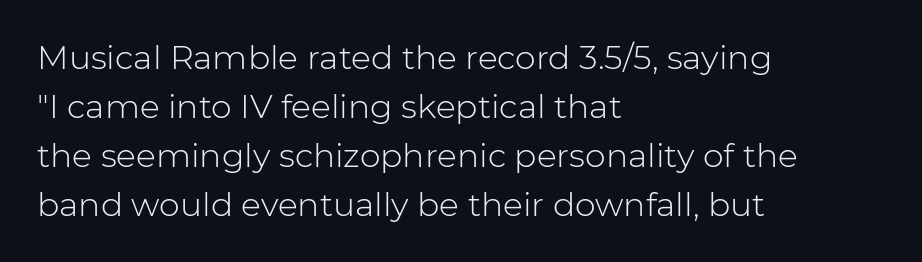
The image shows 33 px light sans-serif type, upright; set left-aligned, normal line spacing (1.48x), normal letter spacing, not underlined; low stroke contrast and a medium x-height.
